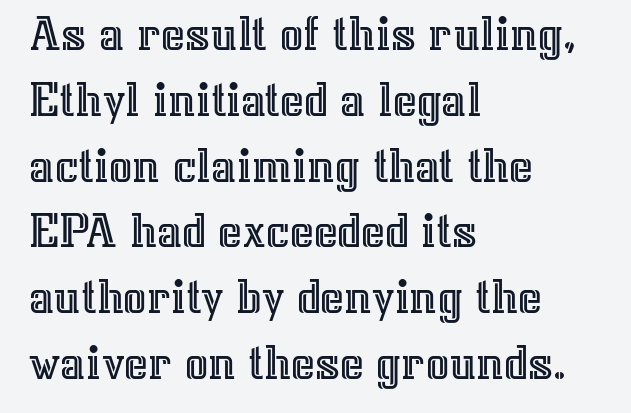
{"italic": "no", "width": "normal", "x_height": "medium", "monospaced": "no", "underline": "no", "align": "left", "line_spacing": "normal", "line_spacing_ratio": 1.29, "letter_spacing": "normal", "letter_spacing_em": 0.0, "glyph_px": 51}
